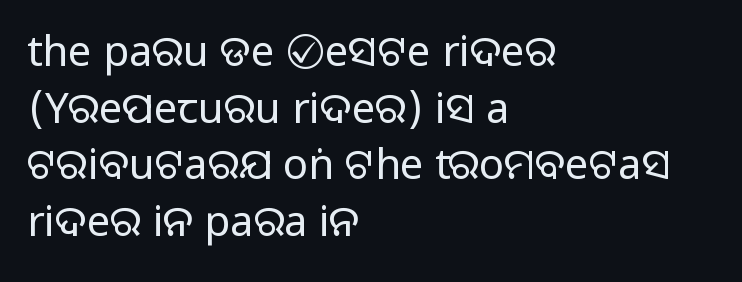
{"serif": "no", "italic": "no", "bold": "no", "weight": "regular", "width": "normal", "stroke_contrast": "low", "x_height": "large", "monospaced": "no", "underline": "no", "align": "left", "line_spacing": "normal", "line_spacing_ratio": 1.35, "letter_spacing": "normal", "letter_spacing_em": 0.0, "glyph_px": 42}
